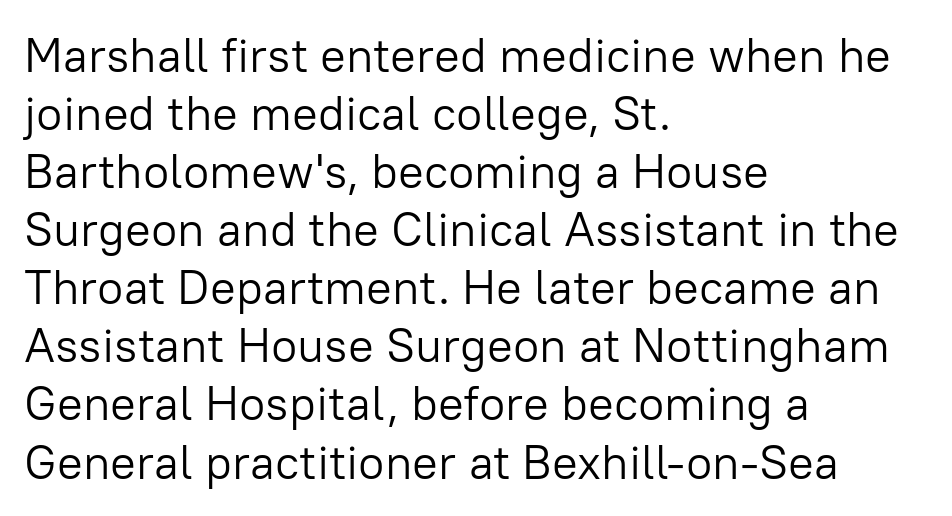
Q: Is the text bold? A: No.
Q: Is the text italic (slanted)? A: No, it is upright.
Q: Is the typeface a serif or a sans-serif typeface? A: Sans-serif.
Q: Is the text underlined? A: No.
Q: How is the paragraph aligned? A: Left-aligned.
Q: Is the spacing between letters normal or unusually wide? A: Normal.
Q: Width (condensed, normal, or wide)? A: Normal.
Q: Stroke contrast? A: Low.
Q: x-height? A: Medium.
Q: Monospaced? A: No.
